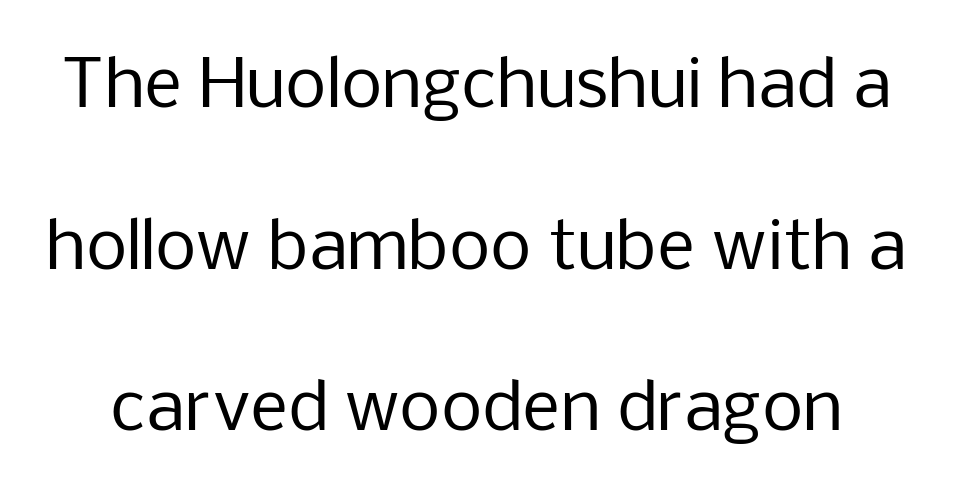
{"serif": "no", "italic": "no", "bold": "no", "weight": "regular", "width": "normal", "stroke_contrast": "low", "x_height": "medium", "monospaced": "no", "underline": "no", "line_spacing": "loose", "line_spacing_ratio": 2.45, "letter_spacing": "normal", "letter_spacing_em": 0.0, "glyph_px": 66}
